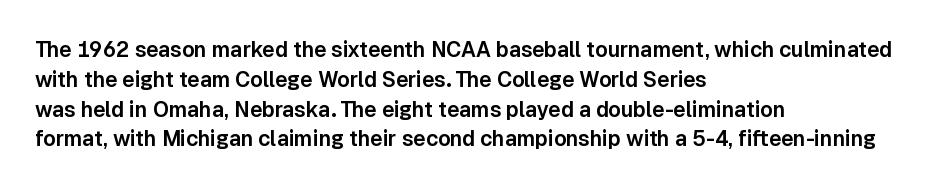
Which margin do the lines hug? The left one — the right edge is uneven. The letters stand upright; this is a roman face. Any mark beneath the type? The region is blank. The space between consecutive lines is moderate. No extra tracking has been applied to these lines.
